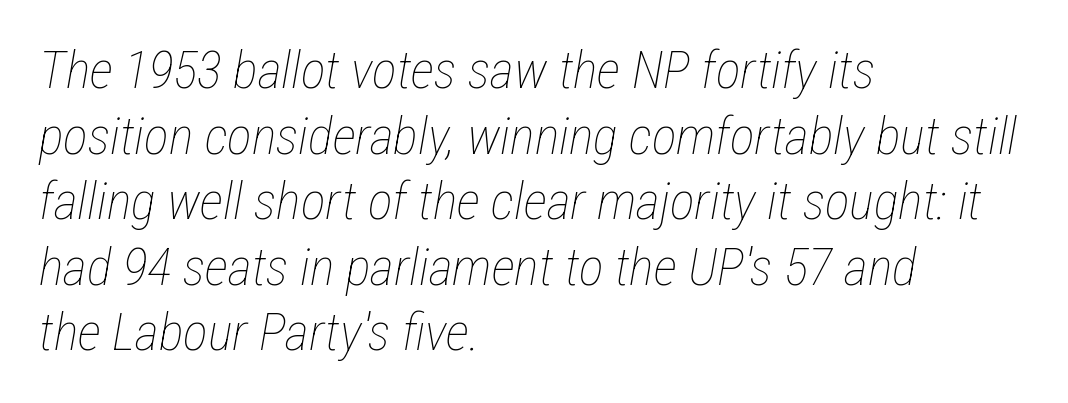
{"italic": "yes", "lean": "right", "slant_degrees": 12, "bold": "no", "weight": "thin", "width": "condensed", "stroke_contrast": "low", "x_height": "medium", "monospaced": "no", "underline": "no", "align": "left", "line_spacing": "normal", "line_spacing_ratio": 1.26, "letter_spacing": "normal", "letter_spacing_em": 0.0, "glyph_px": 52}
